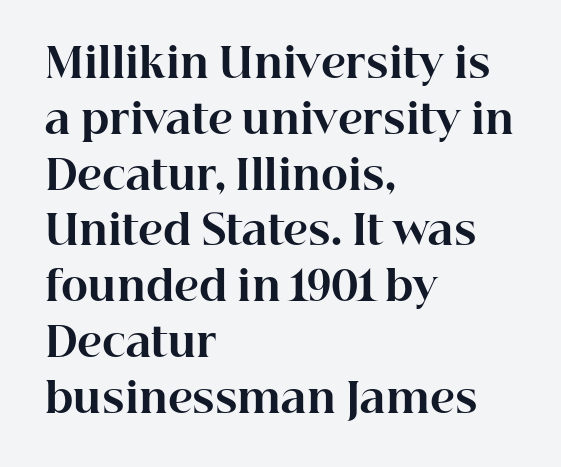
{"serif": "yes", "italic": "no", "bold": "yes", "weight": "bold", "width": "normal", "stroke_contrast": "high", "x_height": "medium", "monospaced": "no", "underline": "no", "align": "left", "line_spacing": "normal", "line_spacing_ratio": 1.36, "letter_spacing": "normal", "letter_spacing_em": 0.0, "glyph_px": 41}
